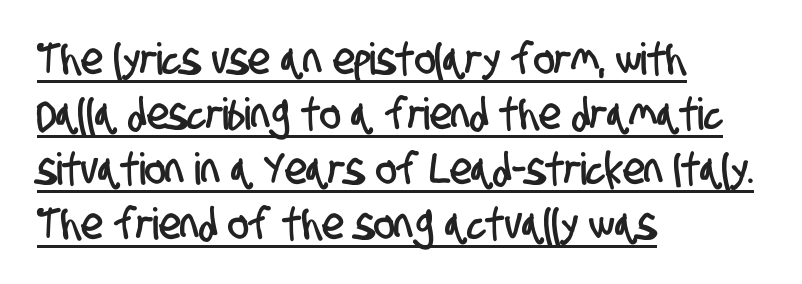
Q: Is the typeface a serif or a sans-serif typeface? A: Sans-serif.
Q: Is the text underlined? A: Yes.
Q: How is the paragraph aligned? A: Left-aligned.
Q: Is the spacing between letters normal or unusually wide? A: Normal.
Q: Is the spacing between lines tight, normal or loose? A: Normal.
Q: Width (condensed, normal, or wide)? A: Condensed.
Q: Stroke contrast? A: Low.
Q: x-height? A: Large.
Q: Monospaced? A: No.
